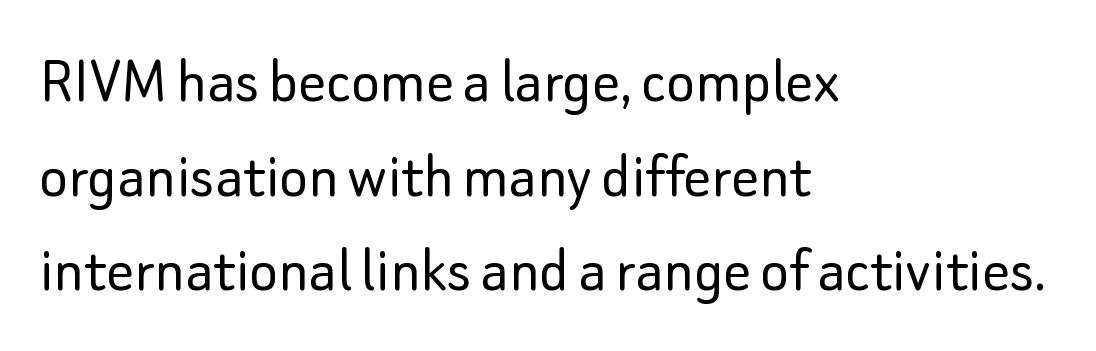
The face looks like a standard text weight, possibly lighter. The letters advance in unequal steps, a hallmark of proportional type. The paragraph has a hard left edge and a soft right edge. Each new line begins a customary step beneath the previous one. Students, note that the glyphs here touch the page at normal intervals. Nothing sits at the stroke ends, so this counts as sans-serif.
